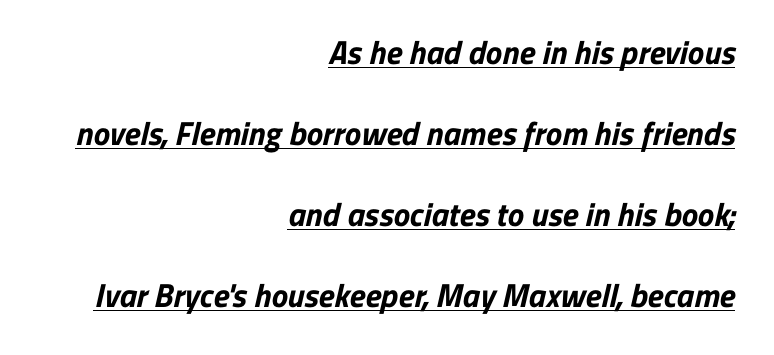
The image shows 33 px bold sans-serif type; set right-aligned, loose line spacing (2.45x), normal letter spacing, underlined; low stroke contrast and a medium x-height.
